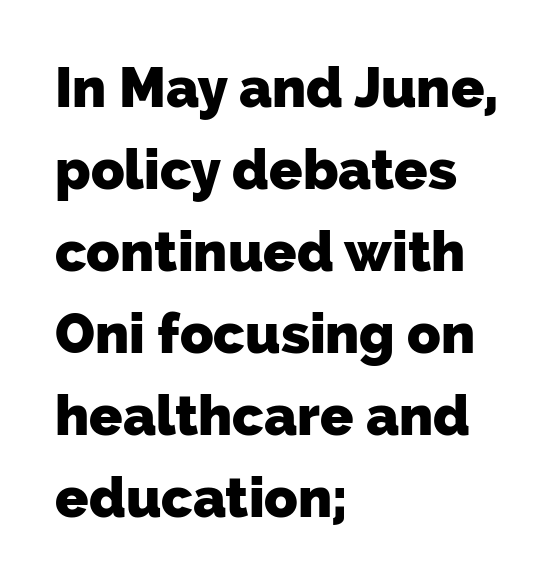
The designer went with a sans here, leaving each stem footless. Descender tails drop into unmarked territory. Weight: bold. Students, note that the glyphs here touch the page at normal intervals. Looks like regular typesetting: each glyph gets only the width it needs. The passage is arranged the way most books set body copy — flush left.
